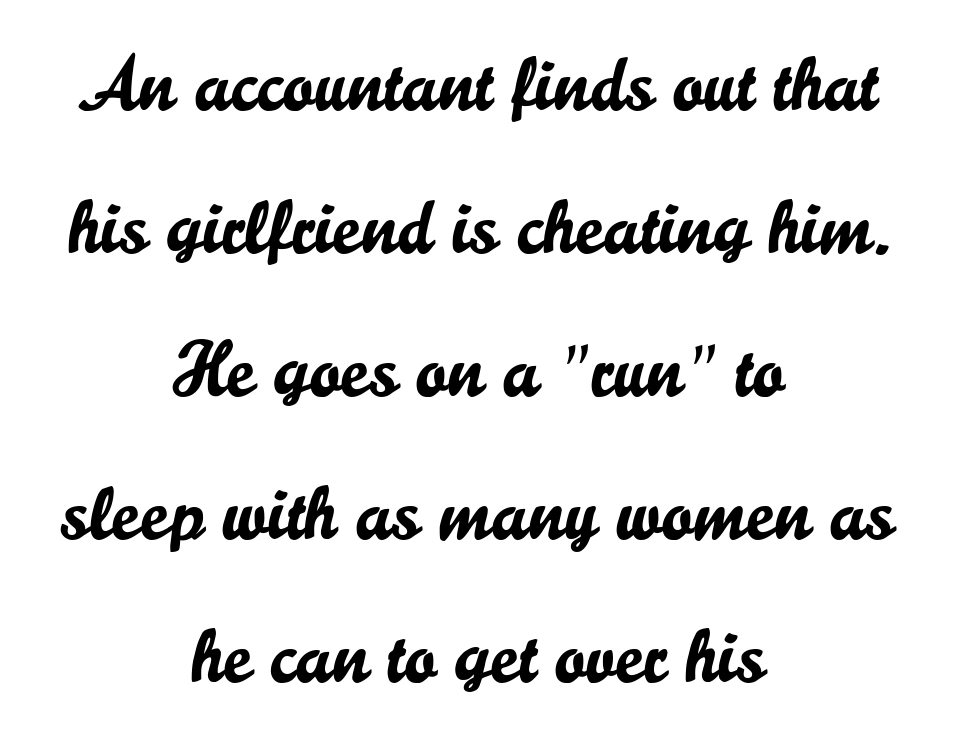
In CSS terms this would be text-align: center. The words here are not underlined. Varying glyph widths throughout — classic text-font behaviour. Are there feet on the stems? There aren't — it's a sans. These lines keep a tight, regular rhythm from letter to letter.
